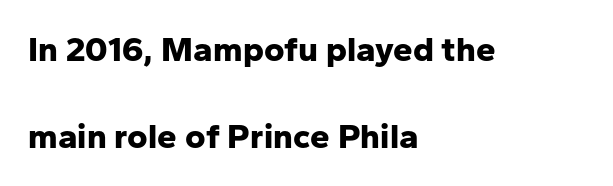
{"serif": "no", "italic": "no", "bold": "yes", "weight": "bold", "width": "normal", "stroke_contrast": "low", "x_height": "medium", "monospaced": "no", "underline": "no", "align": "left", "line_spacing": "loose", "line_spacing_ratio": 2.49, "letter_spacing": "normal", "letter_spacing_em": 0.0, "glyph_px": 35}
